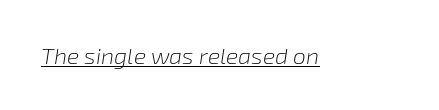
Q: Is the text bold? A: No.
Q: Is the text italic (slanted)? A: Yes, it leans right by about 8 degrees.
Q: Is the text underlined? A: Yes.
Q: Is the spacing between letters normal or unusually wide? A: Normal.
